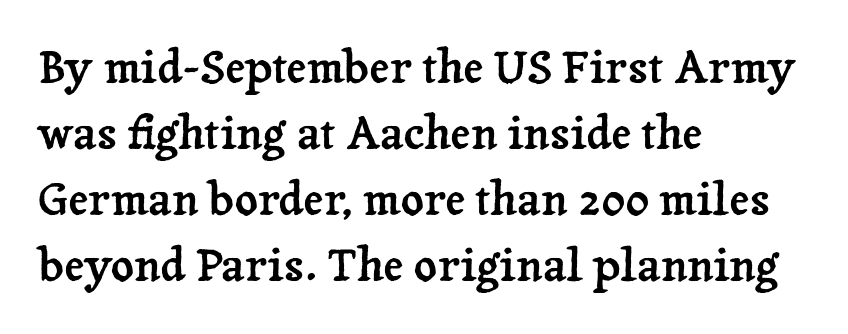
Q: Is the text italic (slanted)? A: No, it is upright.
Q: Is the typeface a serif or a sans-serif typeface? A: Serif.
Q: Is the text underlined? A: No.
Q: How is the paragraph aligned? A: Left-aligned.
Q: Is the spacing between letters normal or unusually wide? A: Normal.
Q: Is the spacing between lines tight, normal or loose? A: Normal.
Q: Width (condensed, normal, or wide)? A: Normal.
Q: Stroke contrast? A: Low.
Q: x-height? A: Medium.
Q: Monospaced? A: No.
